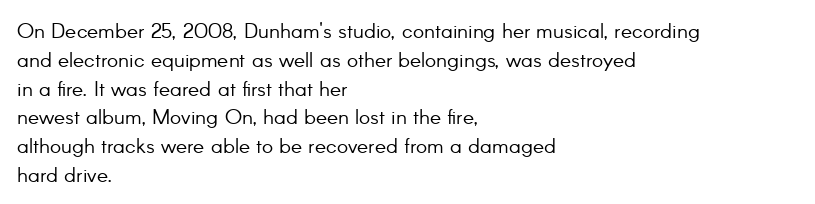
Each new line begins a customary step beneath the previous one. Stems here are at most as thick as an everyday book face. Words appear dense and cohesive because spacing is normal. Descenders hang freely into open space. The axis of the letterforms is exactly vertical.
